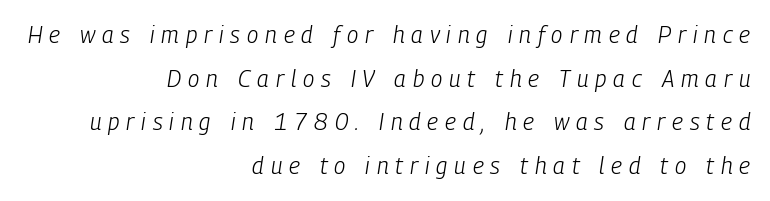
Tracking value appears strongly positive — letters spread wide. Each stroke keeps to a modest, everyday thickness or less. Summary of vertical rhythm: relaxed, with wide interline spacing. Looking at the ascenders, they clearly lean. The strip under each line holds only bare page.
